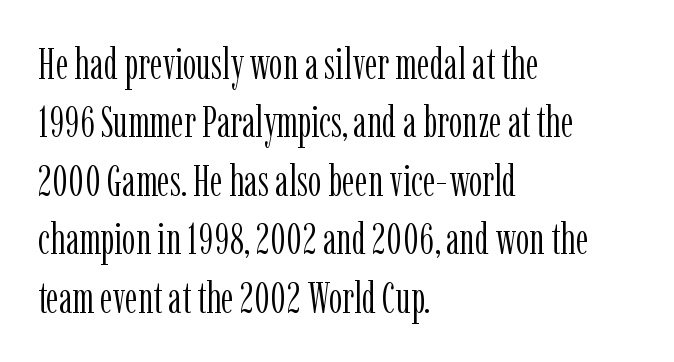
{"serif": "yes", "italic": "no", "bold": "no", "weight": "light", "width": "condensed", "stroke_contrast": "low", "x_height": "medium", "monospaced": "no", "underline": "no", "align": "left", "line_spacing": "normal", "line_spacing_ratio": 1.36, "letter_spacing": "normal", "letter_spacing_em": 0.0, "glyph_px": 43}
